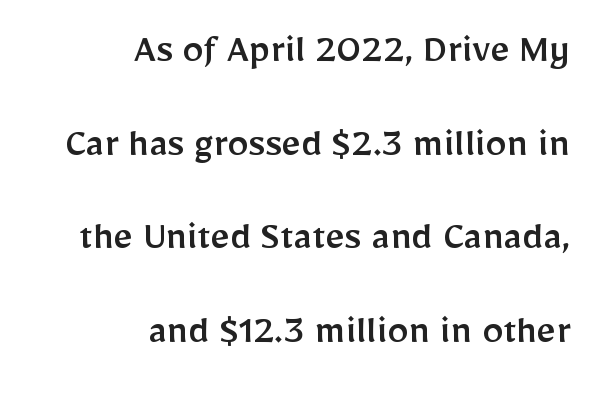
{"serif": "no", "italic": "no", "width": "normal", "stroke_contrast": "low", "x_height": "medium", "monospaced": "no", "underline": "no", "align": "right", "line_spacing": "loose", "line_spacing_ratio": 2.23, "letter_spacing": "normal", "letter_spacing_em": 0.0, "glyph_px": 42}
